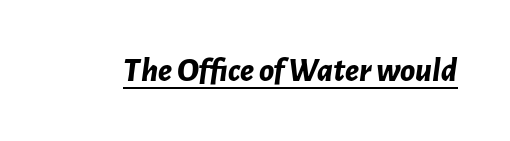
Tracking here is standard; glyphs follow each other at the usual distance. Do the characters align in a grid? No, the font is proportional. The passage shown leans; its letterforms are oblique. Its strokes are broad and dark, the hallmark of bold type.
